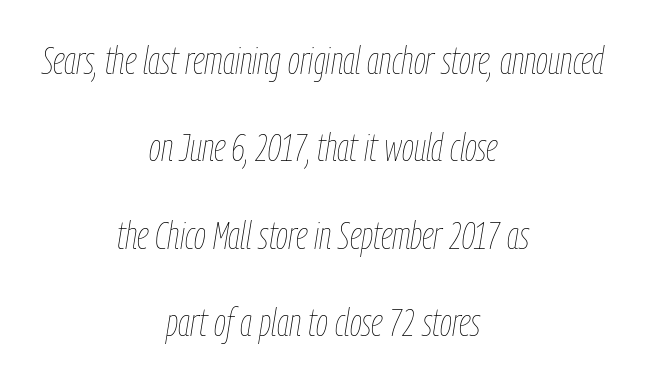
The image shows 39 px thin, condensed type, italic (leaning right); set centered, loose line spacing (2.24x), normal letter spacing, not underlined; low stroke contrast and a medium x-height.
